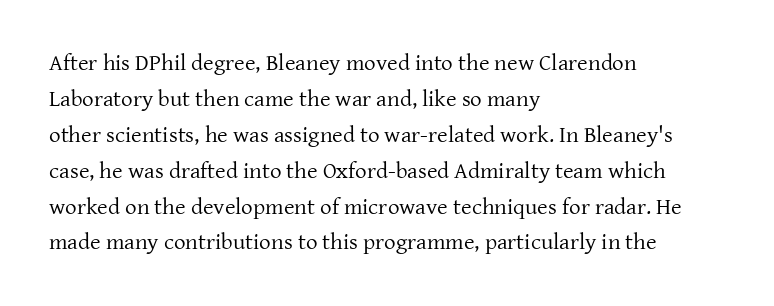
{"italic": "no", "bold": "no", "underline": "no", "align": "left", "line_spacing": "normal", "line_spacing_ratio": 1.56, "letter_spacing": "normal", "letter_spacing_em": 0.0, "glyph_px": 23}
